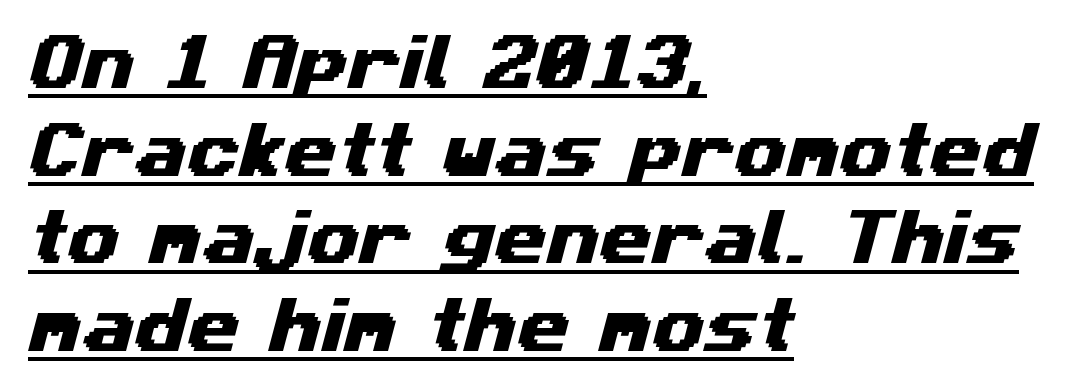
{"serif": "no", "width": "wide", "stroke_contrast": "medium", "x_height": "medium", "monospaced": "no", "underline": "yes", "align": "left", "line_spacing": "normal", "line_spacing_ratio": 1.46, "letter_spacing": "normal", "letter_spacing_em": 0.0, "glyph_px": 60}
